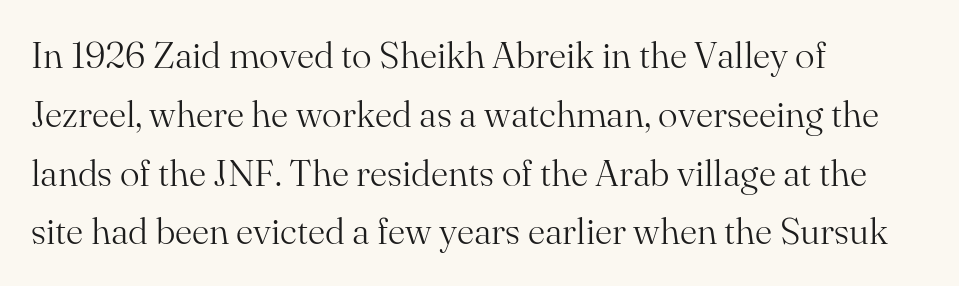
Stroke thickness stays within the range of a standard reading face or lighter. Horizontally, the lines are justified to the leading edge only. Old-style or modern, the face here clearly has serifs. In terms of leading, this rendering sits right in the middle. Character widths vary here, with narrow letters taking less room than wide ones. The passage shown is not underscored anywhere.
